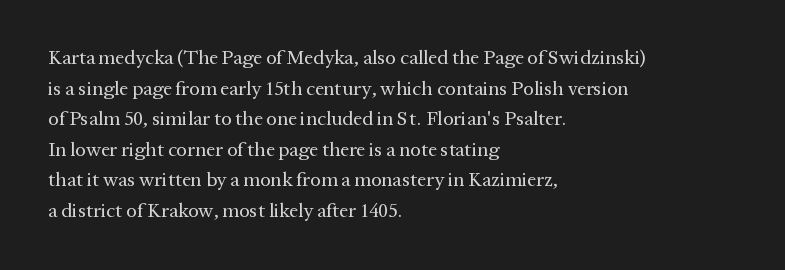
{"italic": "no", "bold": "no", "underline": "no", "align": "left", "line_spacing": "normal", "line_spacing_ratio": 1.53, "letter_spacing": "normal", "letter_spacing_em": 0.0, "glyph_px": 20}
